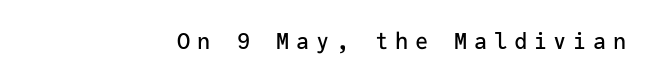
This sample uses an upright cut, with every glyph sitting square on the baseline. In terms of letterspacing, this is a distinctly airy, spread setting. Bare-footed words on every line.
